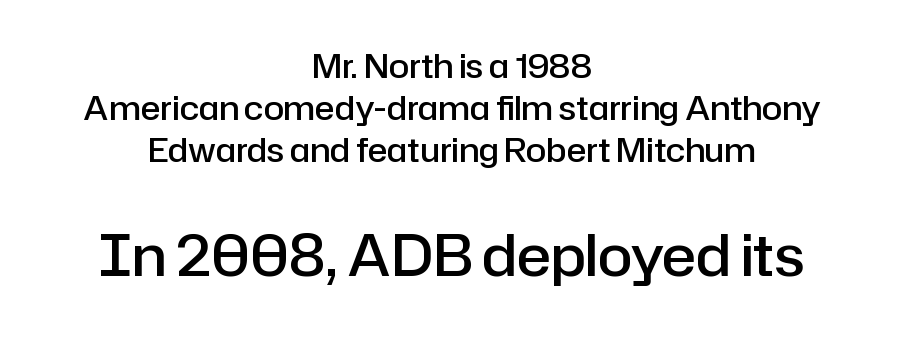
Q: Is the text bold? A: Semi-bold.
Q: Is the text italic (slanted)? A: No, it is upright.
Q: Is the typeface a serif or a sans-serif typeface? A: Sans-serif.
Q: Is the text underlined? A: No.
Q: How is the paragraph aligned? A: Centered.
Q: Is the spacing between letters normal or unusually wide? A: Normal.
Q: Is the spacing between lines tight, normal or loose? A: Normal.
Q: Which block of text is set in a larger size, the first (top) or the second (bottom)? A: The second (bottom) one.
Q: Width (condensed, normal, or wide)? A: Normal.
Q: Stroke contrast? A: Low.
Q: x-height? A: Medium.
Q: Monospaced? A: No.
